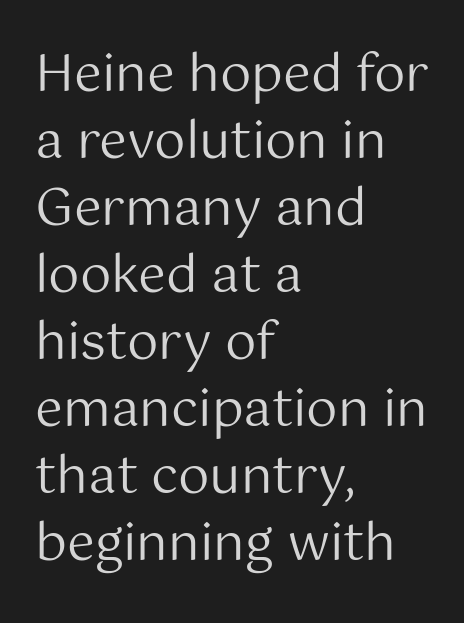
{"serif": "no", "italic": "no", "bold": "no", "weight": "regular", "width": "normal", "stroke_contrast": "medium", "x_height": "medium", "monospaced": "no", "underline": "no", "align": "left", "line_spacing": "normal", "line_spacing_ratio": 1.34, "letter_spacing": "normal", "letter_spacing_em": 0.0, "glyph_px": 50}
